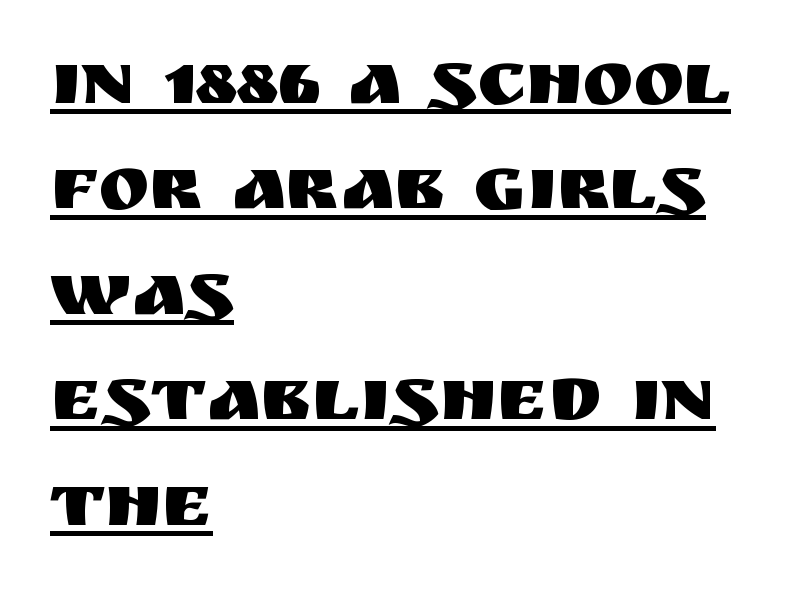
Q: Is the text italic (slanted)? A: No, it is upright.
Q: Is the typeface a serif or a sans-serif typeface? A: Sans-serif.
Q: Is the text underlined? A: Yes.
Q: How is the paragraph aligned? A: Left-aligned.
Q: Is the spacing between letters normal or unusually wide? A: Normal.
Q: Is the spacing between lines tight, normal or loose? A: Normal.
Q: Width (condensed, normal, or wide)? A: Normal.
Q: Stroke contrast? A: Medium.
Q: x-height? A: Large.
Q: Monospaced? A: No.
